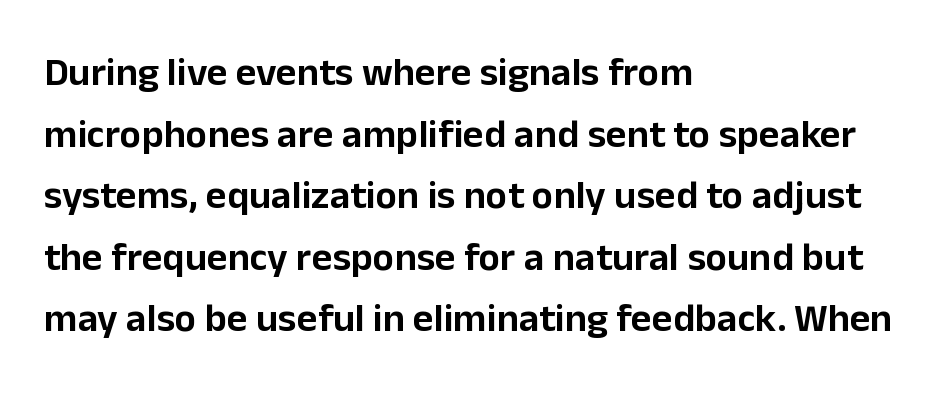
Q: Is the text italic (slanted)? A: No, it is upright.
Q: Is the typeface a serif or a sans-serif typeface? A: Sans-serif.
Q: Is the text underlined? A: No.
Q: How is the paragraph aligned? A: Left-aligned.
Q: Is the spacing between letters normal or unusually wide? A: Normal.
Q: Is the spacing between lines tight, normal or loose? A: Normal.
Q: Width (condensed, normal, or wide)? A: Normal.
Q: Stroke contrast? A: Low.
Q: x-height? A: Medium.
Q: Monospaced? A: No.
